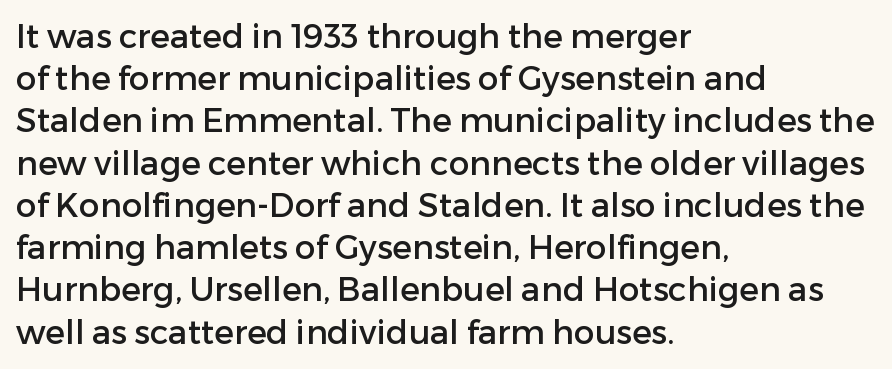
Successive baselines arrive at the customary interval. Nothing unusual about the tracking: characters are spaced as the font intends. The rendering anchors every line to the left-hand side. Does the type have serifs? No, each stem ends abruptly. You can tell it's not italic because the verticals are truly vertical. Lines of text with bare space underneath.
